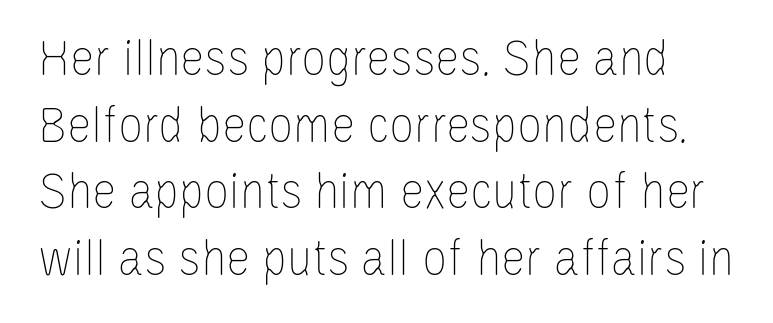
The image shows 55 px thin, condensed type, upright; set line spacing 1.21x, normal letter spacing, not underlined; low stroke contrast and a large x-height.
